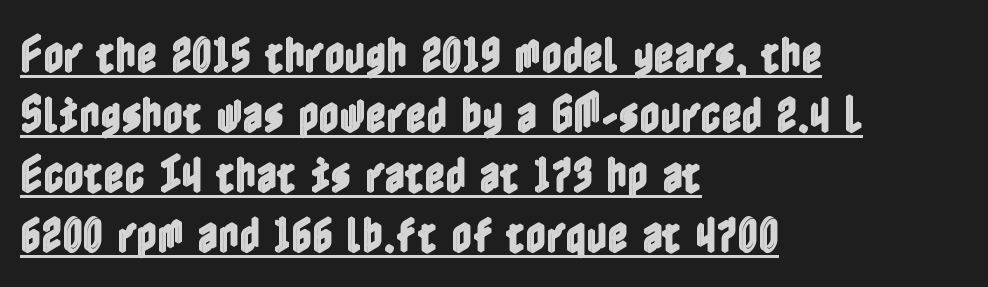
Q: Is the text italic (slanted)? A: No, it is upright.
Q: Is the text underlined? A: Yes.
Q: How is the paragraph aligned? A: Left-aligned.
Q: Is the spacing between letters normal or unusually wide? A: Normal.
Q: Is the spacing between lines tight, normal or loose? A: Normal.
Q: Width (condensed, normal, or wide)? A: Condensed.
Q: x-height? A: Medium.
